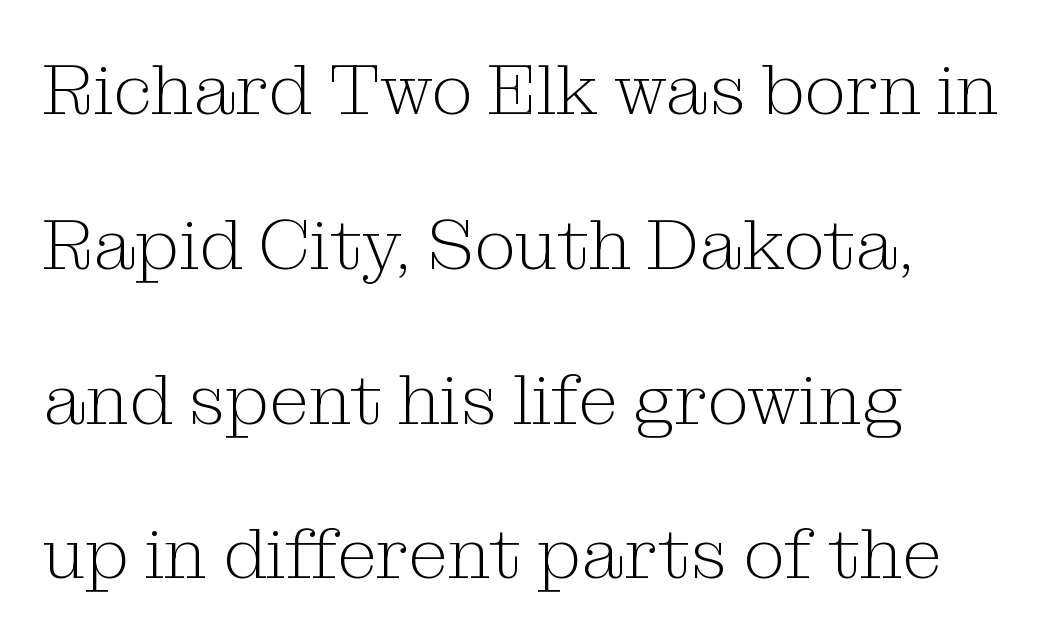
Q: Is the text bold? A: No.
Q: Is the text italic (slanted)? A: No, it is upright.
Q: Is the typeface a serif or a sans-serif typeface? A: Serif.
Q: Is the text underlined? A: No.
Q: How is the paragraph aligned? A: Left-aligned.
Q: Is the spacing between letters normal or unusually wide? A: Normal.
Q: Is the spacing between lines tight, normal or loose? A: Loose.
Q: Width (condensed, normal, or wide)? A: Normal.
Q: Stroke contrast? A: Medium.
Q: x-height? A: Medium.
Q: Monospaced? A: No.
